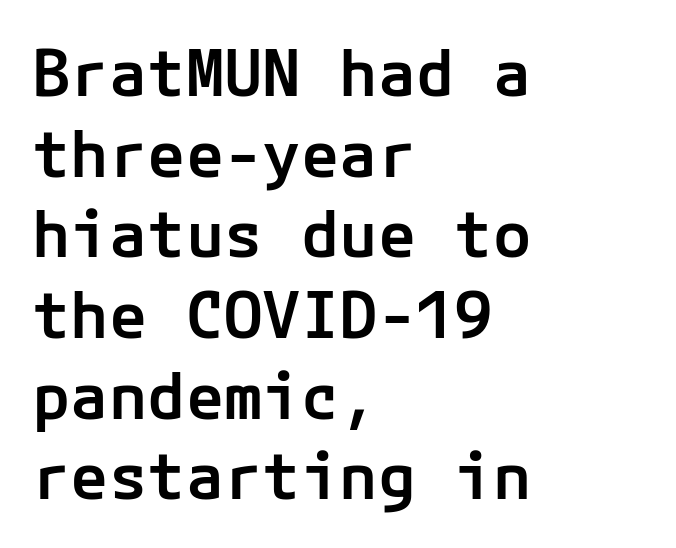
{"serif": "no", "italic": "no", "bold": "semi", "weight": "semibold", "width": "normal", "stroke_contrast": "low", "x_height": "medium", "underline": "no", "align": "left", "line_spacing": "normal", "line_spacing_ratio": 1.26, "letter_spacing": "normal", "letter_spacing_em": 0.0, "glyph_px": 64}
